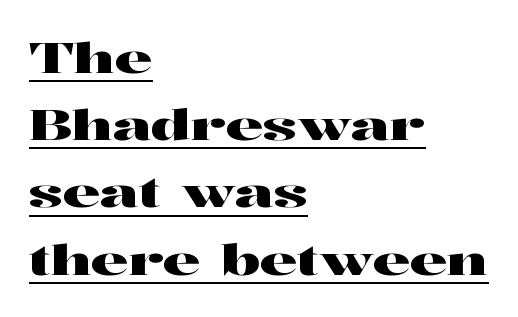
{"serif": "yes", "italic": "no", "width": "wide", "stroke_contrast": "high", "x_height": "medium", "monospaced": "no", "underline": "yes", "align": "left", "line_spacing": "normal", "line_spacing_ratio": 1.6, "letter_spacing": "normal", "letter_spacing_em": 0.0, "glyph_px": 42}
